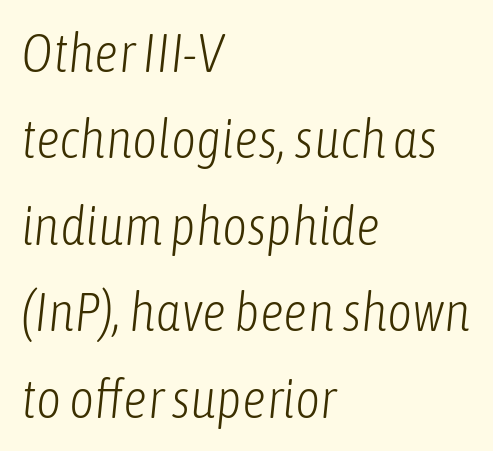
Q: Is the text bold? A: No.
Q: Is the text italic (slanted)? A: Yes, it leans right by about 6 degrees.
Q: Is the text underlined? A: No.
Q: How is the paragraph aligned? A: Left-aligned.
Q: Is the spacing between letters normal or unusually wide? A: Normal.
Q: Is the spacing between lines tight, normal or loose? A: Normal.
Q: Width (condensed, normal, or wide)? A: Condensed.
Q: Stroke contrast? A: Low.
Q: x-height? A: Medium.
Q: Monospaced? A: No.
